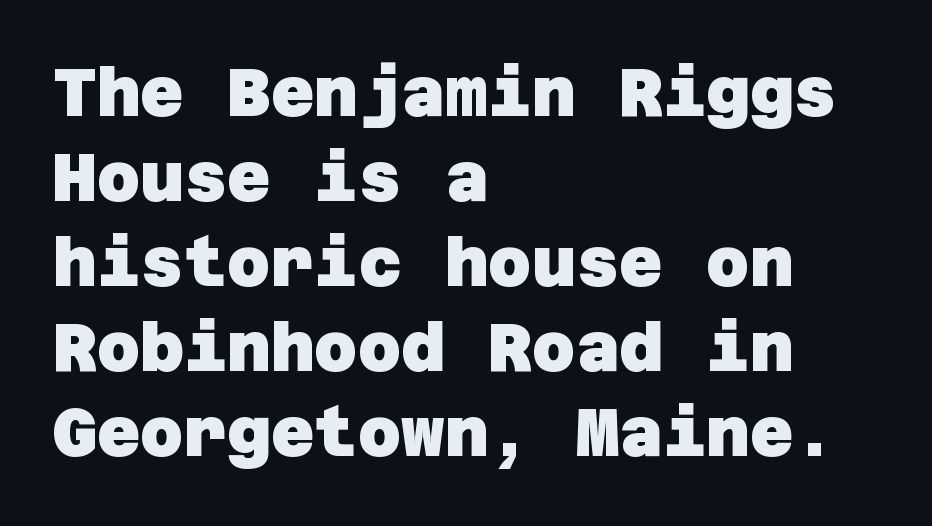
{"serif": "no", "bold": "yes", "weight": "heavy", "width": "normal", "stroke_contrast": "low", "x_height": "large", "underline": "no", "align": "left", "line_spacing": "normal", "line_spacing_ratio": 1.27, "letter_spacing": "normal", "letter_spacing_em": 0.0, "glyph_px": 67}
